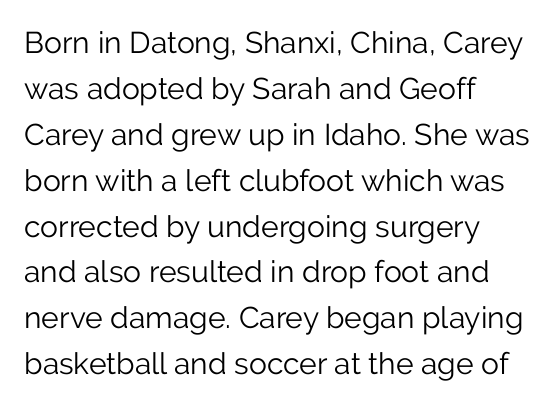
Think standard paragraph weight, or any step lighter than that. The face used here is rendered with its standard letterfit. Designer's note — italics off, roman on. A sans-serif font was chosen for this passage.
